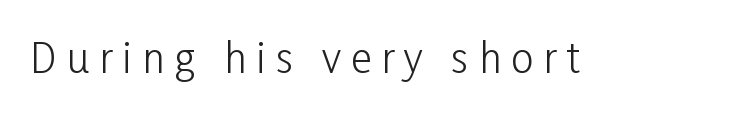
Q: Is the text bold? A: No.
Q: Is the text italic (slanted)? A: No, it is upright.
Q: Is the typeface a serif or a sans-serif typeface? A: Sans-serif.
Q: Is the text underlined? A: No.
Q: Is the spacing between letters normal or unusually wide? A: Unusually wide.
Q: Width (condensed, normal, or wide)? A: Condensed.
Q: Stroke contrast? A: Low.
Q: x-height? A: Medium.
Q: Monospaced? A: No.
